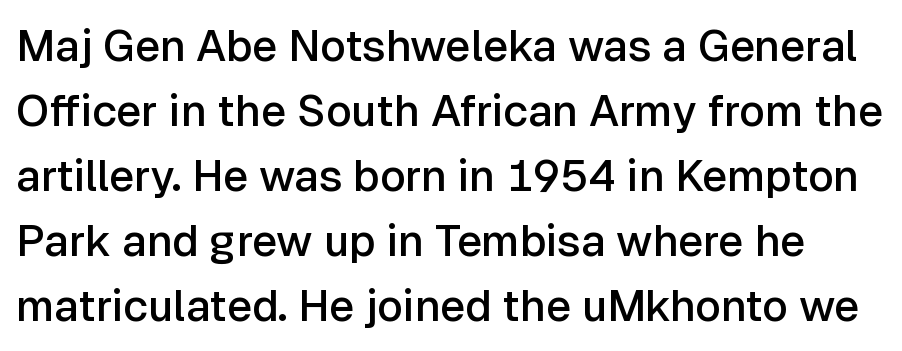
{"serif": "no", "italic": "no", "bold": "semi", "weight": "semibold", "width": "normal", "stroke_contrast": "low", "x_height": "medium", "monospaced": "no", "underline": "no", "line_spacing": "normal", "line_spacing_ratio": 1.48, "letter_spacing": "normal", "letter_spacing_em": 0.0, "glyph_px": 44}
